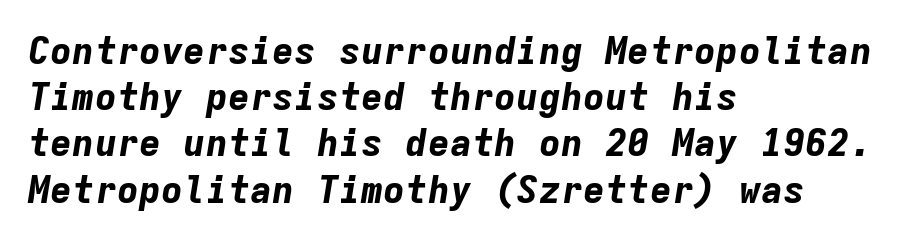
{"italic": "yes", "lean": "right", "slant_degrees": 9, "bold": "yes", "weight": "bold", "width": "normal", "stroke_contrast": "low", "x_height": "medium", "monospaced": "yes", "underline": "no", "align": "left", "line_spacing": "normal", "line_spacing_ratio": 1.25, "letter_spacing": "normal", "letter_spacing_em": 0.0, "glyph_px": 37}
